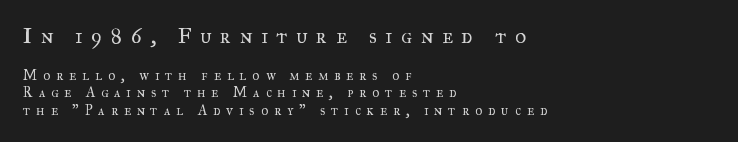
The specimen omits any rule beneath the text block's lines. Someone cranked the tracking dial way up on this one. Upright lettering throughout. A student would call this left alignment; a typographer would say flush left, rag right. Larger block? The one above; the one below is distinctly smaller. Weight class: somewhere from thin through regular.
